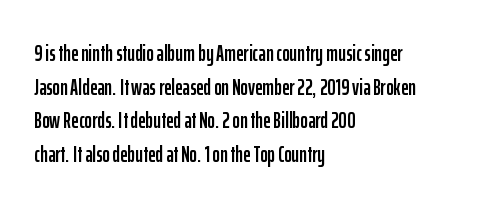
{"italic": "no", "underline": "no", "align": "left", "line_spacing": "normal", "line_spacing_ratio": 1.46, "letter_spacing": "normal", "letter_spacing_em": 0.0, "glyph_px": 23}
